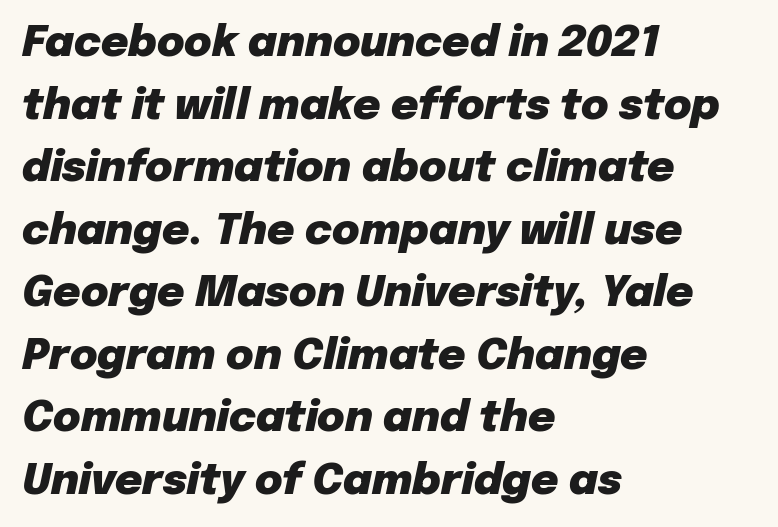
Q: Is the text bold? A: Yes.
Q: Is the text italic (slanted)? A: Yes, it leans right by about 12 degrees.
Q: Is the text underlined? A: No.
Q: How is the paragraph aligned? A: Left-aligned.
Q: Is the spacing between letters normal or unusually wide? A: Normal.
Q: Is the spacing between lines tight, normal or loose? A: Normal.
Q: Width (condensed, normal, or wide)? A: Normal.
Q: Stroke contrast? A: Low.
Q: x-height? A: Medium.
Q: Monospaced? A: No.
